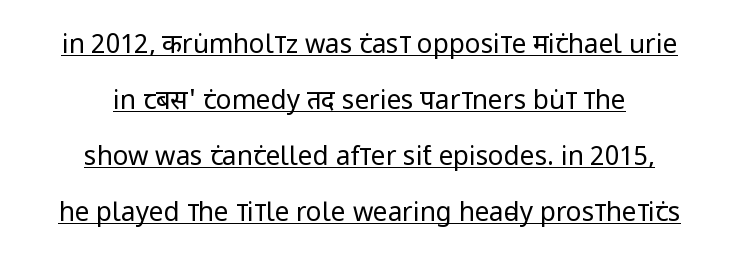
{"italic": "no", "bold": "no", "underline": "yes", "align": "center", "line_spacing": "loose", "line_spacing_ratio": 2.15, "letter_spacing": "normal", "letter_spacing_em": 0.0, "glyph_px": 26}
